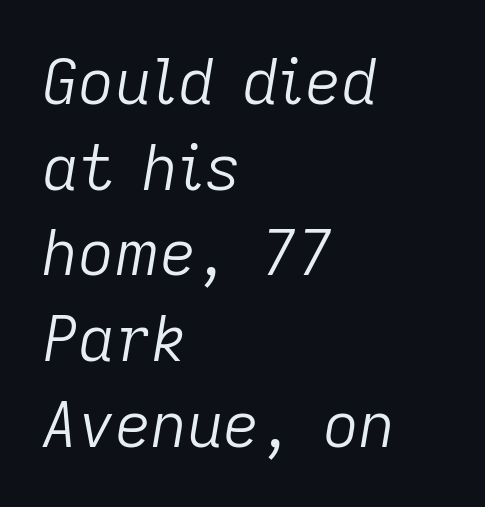
The image shows 63 px light type, italic (leaning right); set left-aligned, normal line spacing (1.36x), normal letter spacing, not underlined; low stroke contrast and a medium x-height.
